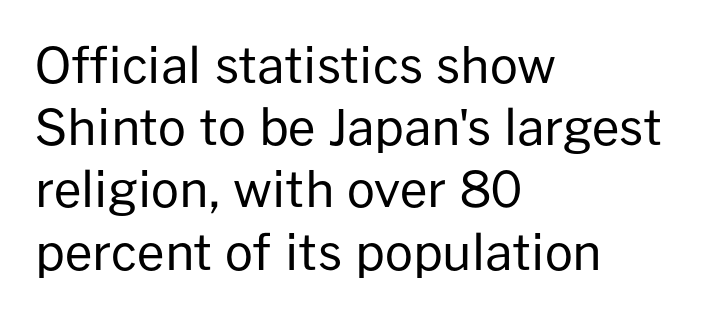
{"serif": "no", "italic": "no", "bold": "no", "weight": "regular", "width": "normal", "stroke_contrast": "low", "x_height": "medium", "monospaced": "no", "underline": "no", "align": "left", "line_spacing": "normal", "line_spacing_ratio": 1.27, "letter_spacing": "normal", "letter_spacing_em": 0.0, "glyph_px": 49}
